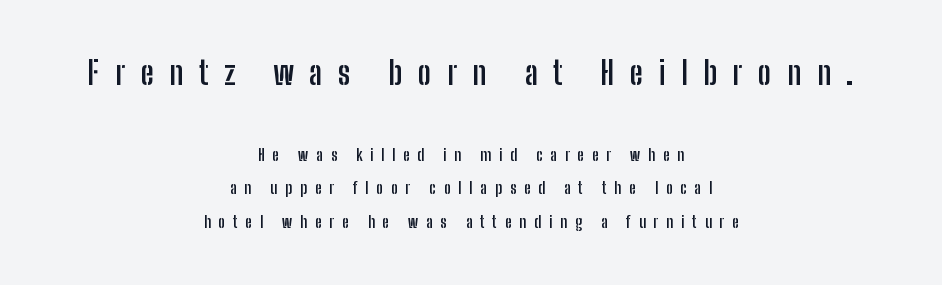
No word sits above an underline. Looks like regular typesetting: each glyph gets only the width it needs. The passage is arranged like a title page — every line centered. The specimen reads as upright at a glance. Between one letter and the next there's a generous, obvious gap.
